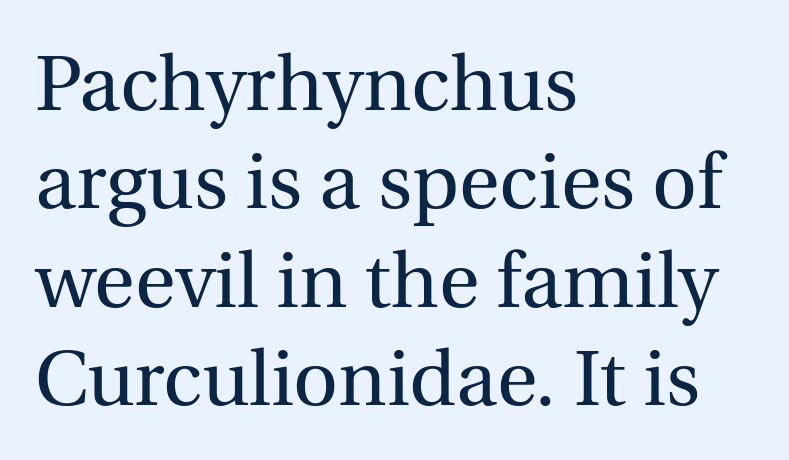
Q: Is the text bold? A: No.
Q: Is the text italic (slanted)? A: No, it is upright.
Q: Is the typeface a serif or a sans-serif typeface? A: Serif.
Q: Is the text underlined? A: No.
Q: How is the paragraph aligned? A: Left-aligned.
Q: Is the spacing between letters normal or unusually wide? A: Normal.
Q: Is the spacing between lines tight, normal or loose? A: Normal.
Q: Width (condensed, normal, or wide)? A: Normal.
Q: x-height? A: Medium.
Q: Monospaced? A: No.
